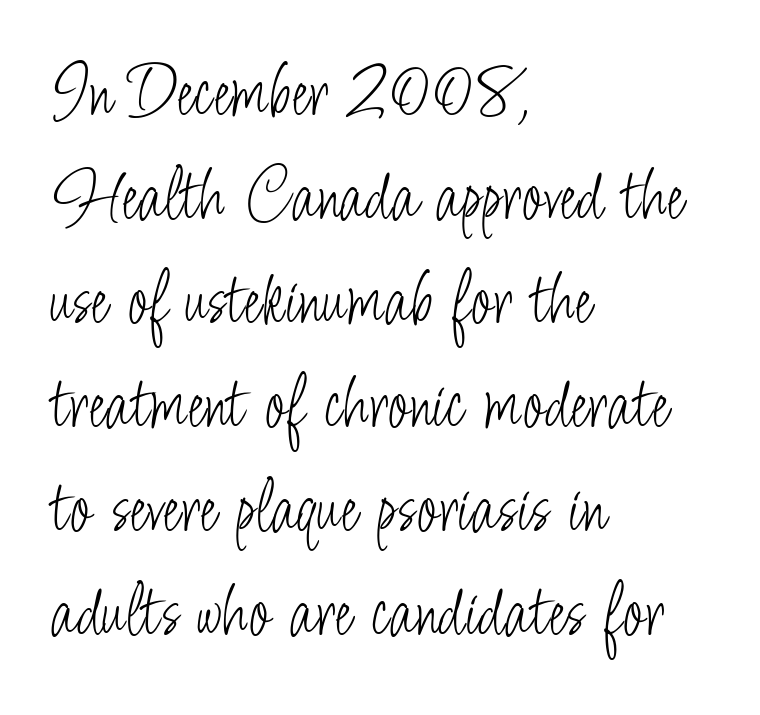
Q: Is the text bold? A: No.
Q: Is the text italic (slanted)? A: Yes.
Q: Is the typeface a serif or a sans-serif typeface? A: Sans-serif.
Q: Is the text underlined? A: No.
Q: How is the paragraph aligned? A: Left-aligned.
Q: Is the spacing between letters normal or unusually wide? A: Normal.
Q: Is the spacing between lines tight, normal or loose? A: Normal.
Q: Width (condensed, normal, or wide)? A: Condensed.
Q: Stroke contrast? A: Low.
Q: x-height? A: Small.
Q: Monospaced? A: No.
